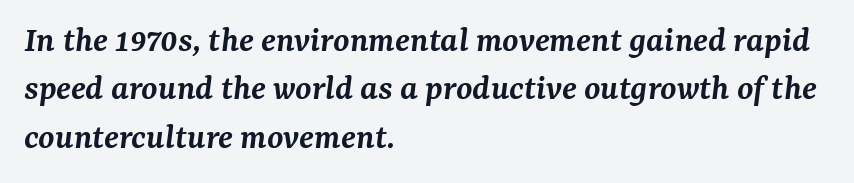
The image shows 37 px semibold serif type, italic (leaning right); set left-aligned, normal line spacing (1.31x), normal letter spacing, not underlined; medium stroke contrast and a medium x-height.
